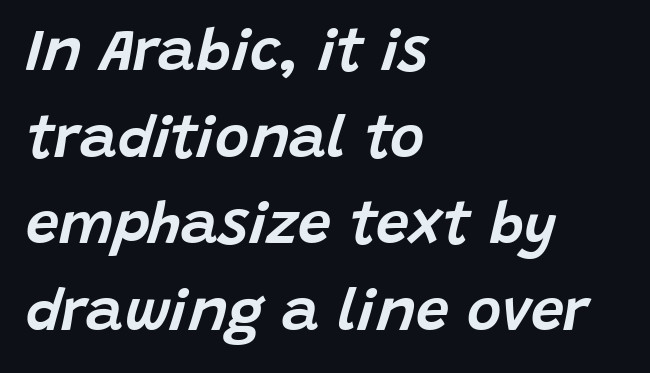
The text carries the slant typical of an italic or oblique font. The lines in this sample share a left origin and differ only in where they stop. Words appear dense and cohesive because spacing is normal. Regarding leading, the lines here are spaced in the standard way. Looks like regular typesetting: each glyph gets only the width it needs. The space beneath each line is pristine and unruled.
